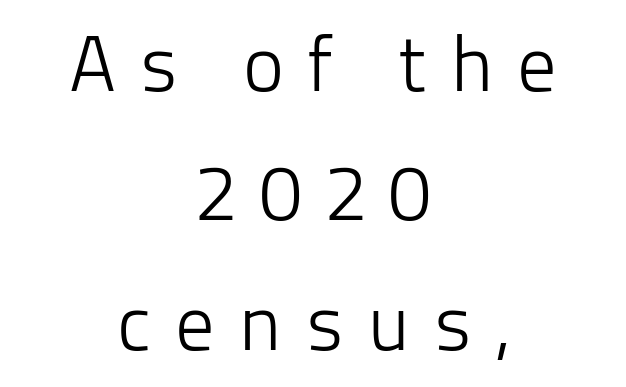
Q: Is the text bold? A: No.
Q: Is the text italic (slanted)? A: No, it is upright.
Q: Is the typeface a serif or a sans-serif typeface? A: Sans-serif.
Q: Is the text underlined? A: No.
Q: How is the paragraph aligned? A: Centered.
Q: Is the spacing between letters normal or unusually wide? A: Unusually wide.
Q: Is the spacing between lines tight, normal or loose? A: Normal.
Q: Width (condensed, normal, or wide)? A: Normal.
Q: Stroke contrast? A: Low.
Q: x-height? A: Medium.
Q: Monospaced? A: No.
